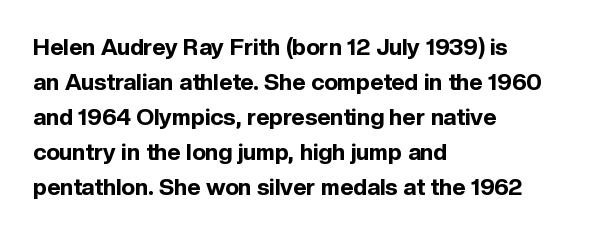
A normal amount of white space separates one row of letters from the next. The lines in this sample share a left origin and differ only in where they stop. Characters follow at the spacing the type designer built in. In terms of weight, the rendering is a true, heavy bold.
